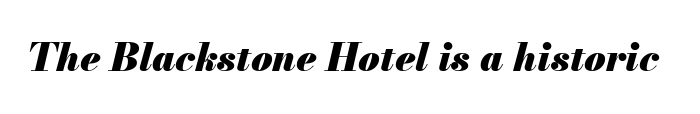
{"italic": "yes", "lean": "right", "slant_degrees": 13, "bold": "yes", "weight": "heavy", "width": "normal", "stroke_contrast": "medium", "x_height": "small", "monospaced": "no", "underline": "no", "letter_spacing": "normal", "letter_spacing_em": 0.0, "glyph_px": 39}
